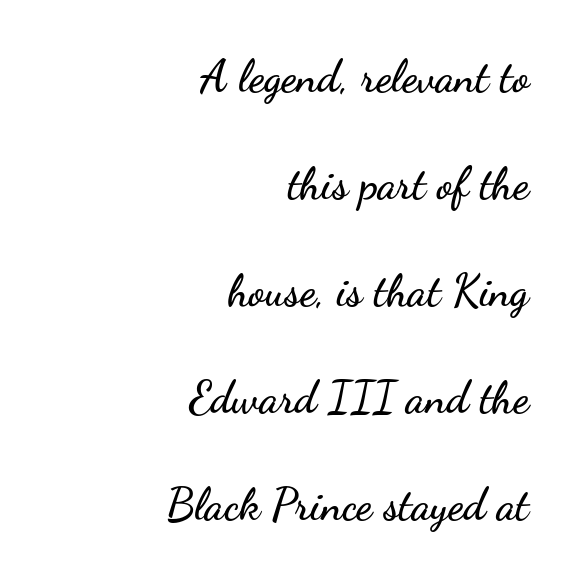
Q: Is the text italic (slanted)? A: Yes.
Q: Is the typeface a serif or a sans-serif typeface? A: Sans-serif.
Q: Is the text underlined? A: No.
Q: How is the paragraph aligned? A: Right-aligned.
Q: Is the spacing between letters normal or unusually wide? A: Normal.
Q: Is the spacing between lines tight, normal or loose? A: Loose.
Q: Width (condensed, normal, or wide)? A: Wide.
Q: Stroke contrast? A: Low.
Q: x-height? A: Small.
Q: Monospaced? A: No.
